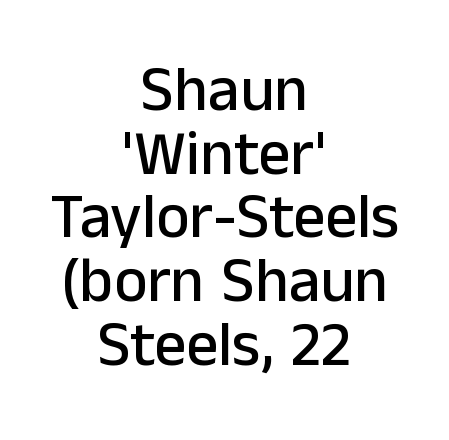
{"serif": "no", "italic": "no", "width": "normal", "stroke_contrast": "low", "x_height": "medium", "monospaced": "no", "underline": "no", "align": "center", "line_spacing": "tight", "line_spacing_ratio": 1.01, "letter_spacing": "normal", "letter_spacing_em": 0.0, "glyph_px": 63}
